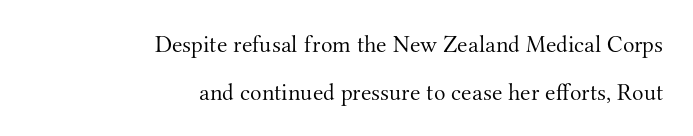
Q: Is the text bold? A: No.
Q: Is the text italic (slanted)? A: No, it is upright.
Q: Is the text underlined? A: No.
Q: How is the paragraph aligned? A: Right-aligned.
Q: Is the spacing between letters normal or unusually wide? A: Normal.
Q: Is the spacing between lines tight, normal or loose? A: Loose.
